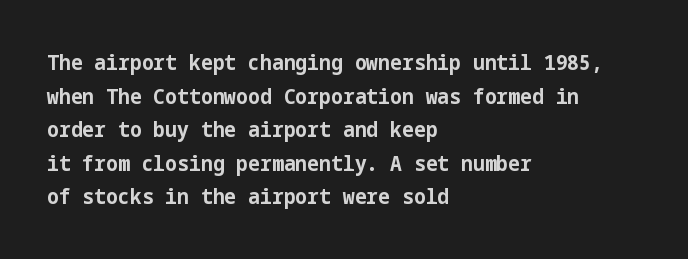
Q: Is the text bold? A: Yes.
Q: Is the text italic (slanted)? A: No, it is upright.
Q: Is the text underlined? A: No.
Q: How is the paragraph aligned? A: Left-aligned.
Q: Is the spacing between letters normal or unusually wide? A: Normal.
Q: Is the spacing between lines tight, normal or loose? A: Normal.
